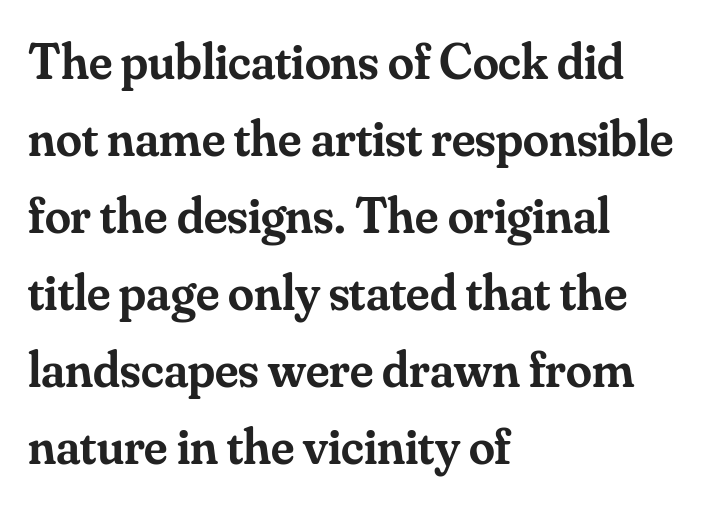
The image shows 52 px semibold serif type, upright; set left-aligned, normal line spacing (1.48x), normal letter spacing, not underlined; medium stroke contrast and a small x-height.
